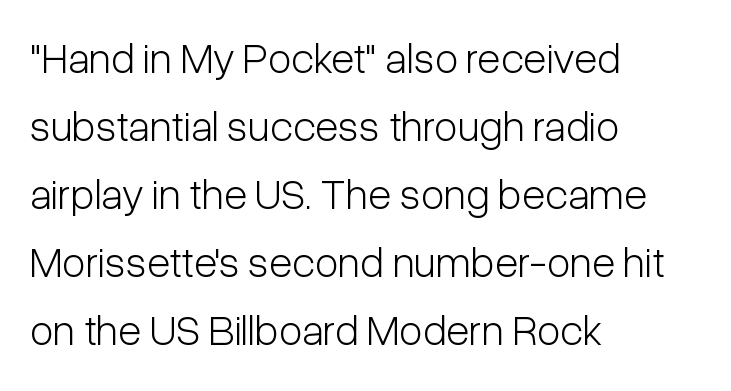
{"serif": "no", "italic": "no", "bold": "no", "weight": "light", "width": "condensed", "stroke_contrast": "low", "x_height": "medium", "monospaced": "no", "underline": "no", "align": "left", "line_spacing": "normal", "line_spacing_ratio": 1.58, "letter_spacing": "normal", "letter_spacing_em": 0.0, "glyph_px": 43}
